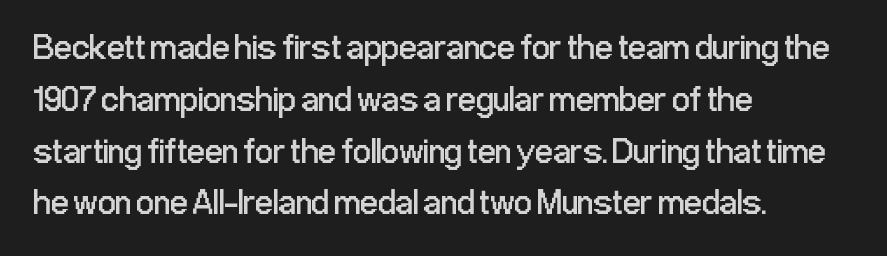
The rendering anchors every line to the left-hand side. The baseline area is clear. Varying glyph widths throughout — classic text-font behaviour. Weight: in the light-to-regular range. Observe the absence of serifs on each vertical stroke in this sample.
